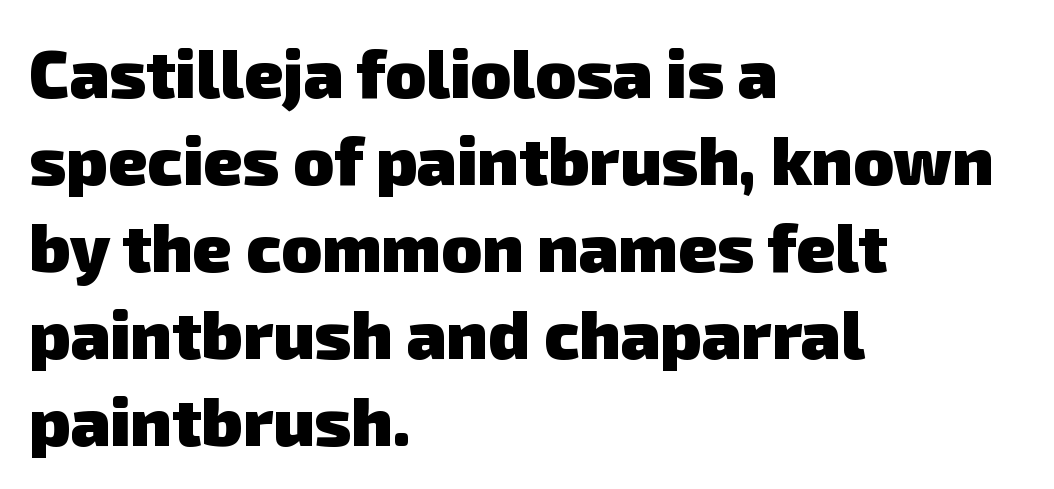
This rendering employs a face without finishing strokes, i.e., a sans-serif. Each word holds together tightly as a unit, with standard inter-letter gaps. Proportional: the letters do not fall into vertical columns. Thick stems and heavy bowls — unmistakably bold. Horizontally, the lines are justified to the leading edge only.
